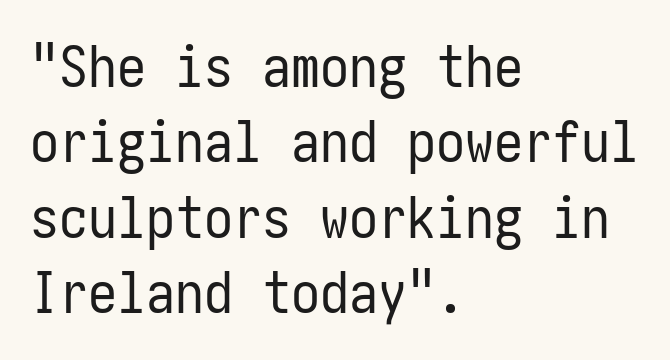
Q: Is the text bold? A: No.
Q: Is the text italic (slanted)? A: No, it is upright.
Q: Is the typeface a serif or a sans-serif typeface? A: Sans-serif.
Q: Is the text underlined? A: No.
Q: How is the paragraph aligned? A: Left-aligned.
Q: Is the spacing between letters normal or unusually wide? A: Normal.
Q: Is the spacing between lines tight, normal or loose? A: Normal.
Q: Width (condensed, normal, or wide)? A: Condensed.
Q: Stroke contrast? A: Low.
Q: x-height? A: Medium.
